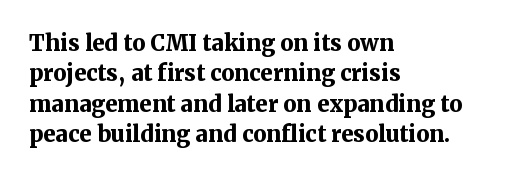
{"italic": "no", "bold": "yes", "underline": "no", "align": "left", "line_spacing": "normal", "line_spacing_ratio": 1.38, "letter_spacing": "normal", "letter_spacing_em": 0.0, "glyph_px": 22}
